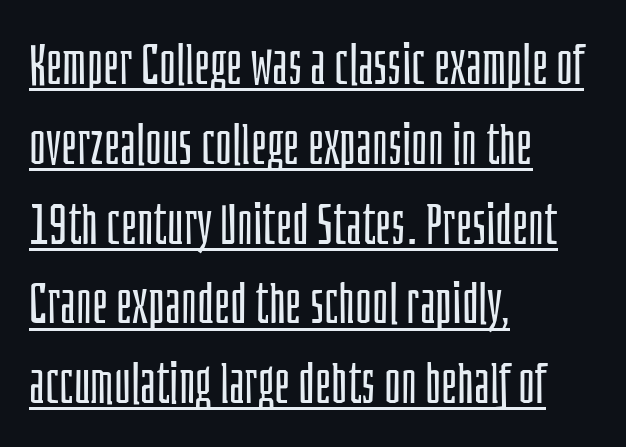
{"serif": "no", "italic": "no", "bold": "no", "weight": "light", "width": "condensed", "stroke_contrast": "low", "x_height": "large", "monospaced": "no", "underline": "yes", "align": "left", "line_spacing": "normal", "line_spacing_ratio": 1.4, "letter_spacing": "normal", "letter_spacing_em": 0.0, "glyph_px": 57}
